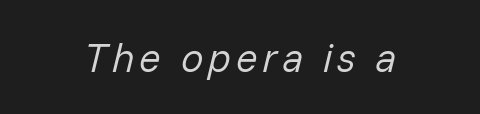
{"italic": "yes", "lean": "right", "slant_degrees": 14, "bold": "no", "weight": "regular", "width": "normal", "stroke_contrast": "low", "x_height": "medium", "monospaced": "no", "underline": "no", "glyph_px": 40}
